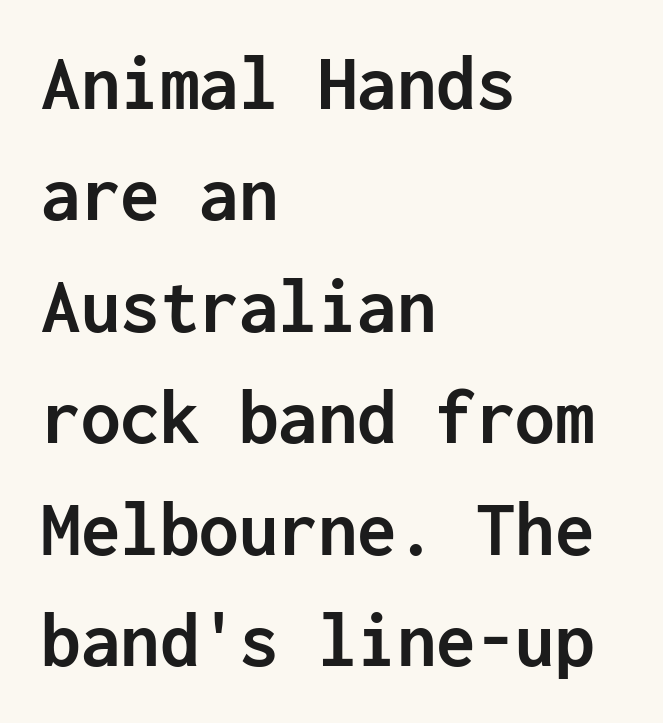
A classic flush-left, rag-right setting is used for this passage. Think of a typewriter: that constant character pitch is what you see here. Does extra space separate the letters? No, they use regular spacing. In terms of weight, the rendering is a true, heavy bold. Each row of text sits above clean, open space. Does the leading feel generous? No, just average.
